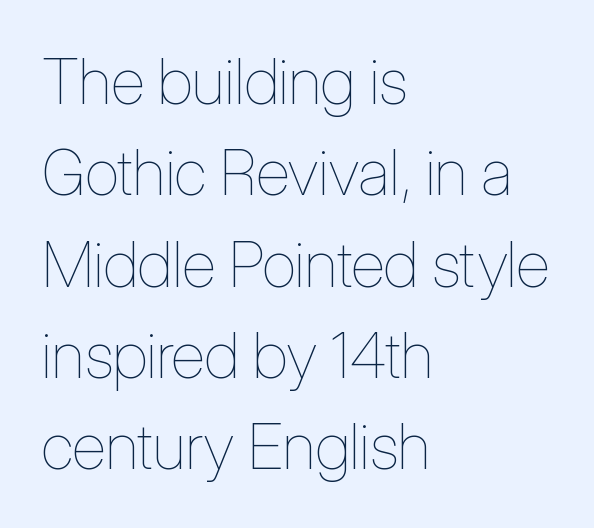
Q: Is the text bold? A: No.
Q: Is the text italic (slanted)? A: No, it is upright.
Q: Is the text underlined? A: No.
Q: How is the paragraph aligned? A: Left-aligned.
Q: Is the spacing between letters normal or unusually wide? A: Normal.
Q: Is the spacing between lines tight, normal or loose? A: Normal.
Q: Width (condensed, normal, or wide)? A: Condensed.
Q: Stroke contrast? A: Low.
Q: x-height? A: Medium.
Q: Monospaced? A: No.
